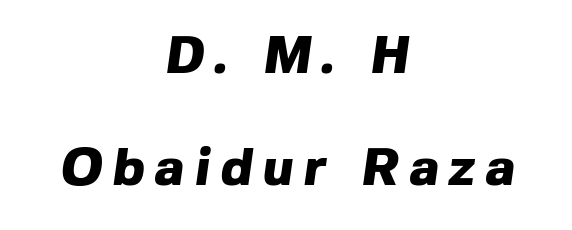
The image shows 52 px heavy sans-serif type; set centered, loose line spacing (2.16x), unusually wide letter spacing (+0.2 em), not underlined; a medium x-height.
